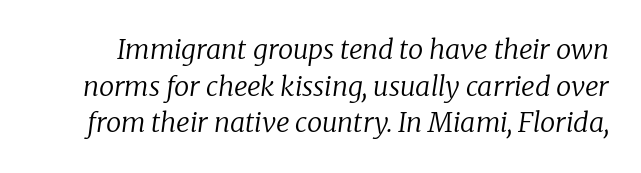
{"italic": "yes", "lean": "right", "slant_degrees": 8, "bold": "no", "underline": "no", "line_spacing": "normal", "line_spacing_ratio": 1.36, "letter_spacing": "normal", "letter_spacing_em": 0.0, "glyph_px": 27}
